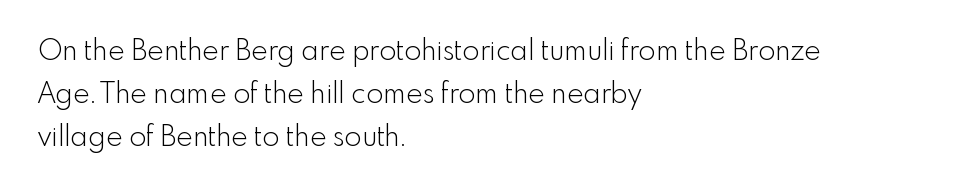
The image shows 28 px light sans-serif type, upright; set left-aligned, normal line spacing (1.54x), normal letter spacing, not underlined; a small x-height.
